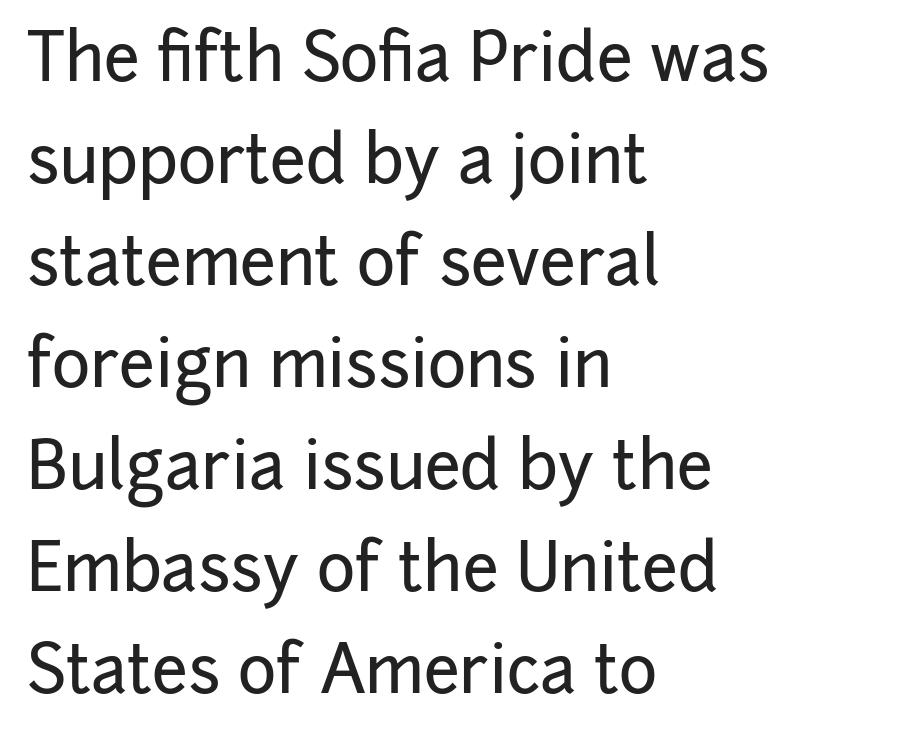
The image shows 65 px sans-serif type, upright; set left-aligned, normal line spacing (1.57x), normal letter spacing, not underlined; low stroke contrast and a medium x-height.
